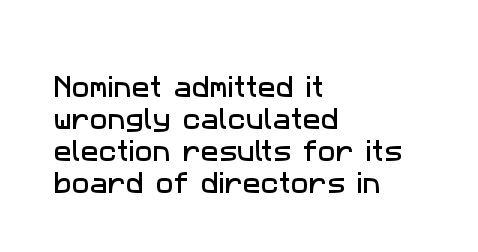
Q: Is the text underlined? A: No.
Q: How is the paragraph aligned? A: Left-aligned.
Q: Is the spacing between letters normal or unusually wide? A: Normal.
Q: Is the spacing between lines tight, normal or loose? A: Normal.
